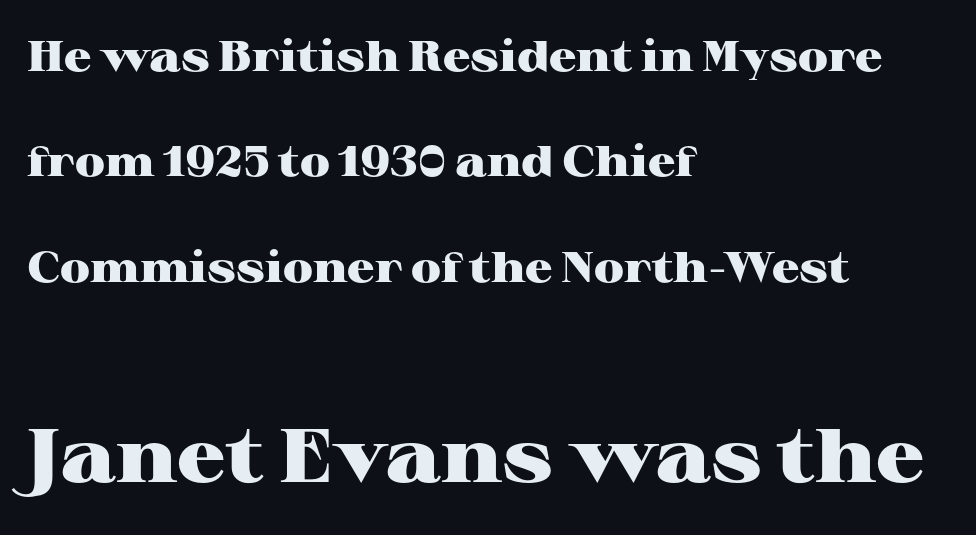
Leading is clearly above the norm, producing a sparse column. A full-strength bold gives these letters their thick strokes. Spacing verdict: proportional, widths tailored to each character. Compared with typical body copy, the letter spacing here is the same. Just letters on the line, the space beneath them empty. Italic: no, the glyphs are upright roman.
